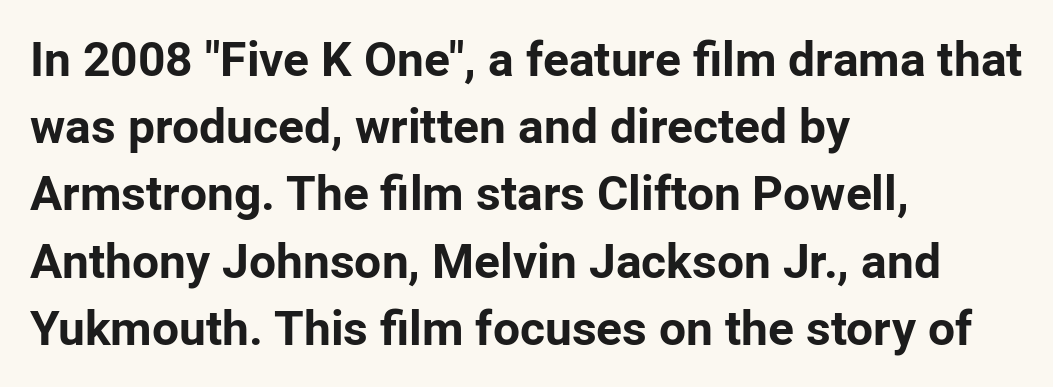
{"serif": "no", "italic": "no", "bold": "yes", "weight": "bold", "width": "normal", "stroke_contrast": "low", "x_height": "medium", "monospaced": "no", "underline": "no", "align": "left", "line_spacing": "normal", "line_spacing_ratio": 1.4, "letter_spacing": "normal", "letter_spacing_em": 0.0, "glyph_px": 48}
